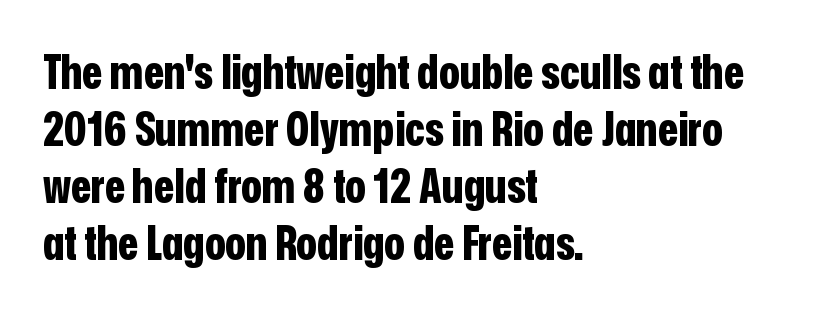
In terms of letterspacing, this is plain default setting. Letters rest on an invisible, unmarked baseline. The strokes are fattened all the way to bold. The rendering anchors every line to the left-hand side. Nothing sits at the stroke ends, so this counts as sans-serif. Character widths vary here, with narrow letters taking less room than wide ones.
